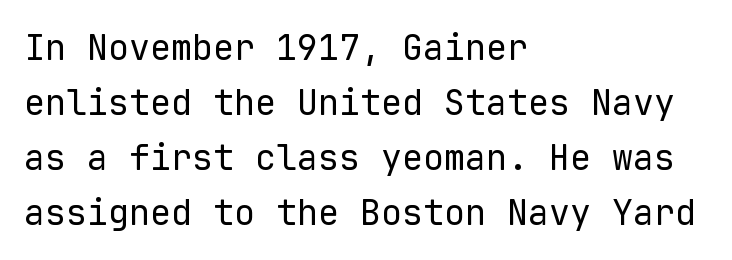
{"serif": "no", "italic": "no", "bold": "no", "weight": "regular", "width": "normal", "stroke_contrast": "low", "x_height": "medium", "monospaced": "yes", "underline": "no", "align": "left", "line_spacing": "normal", "line_spacing_ratio": 1.57, "letter_spacing": "normal", "letter_spacing_em": 0.0, "glyph_px": 35}
